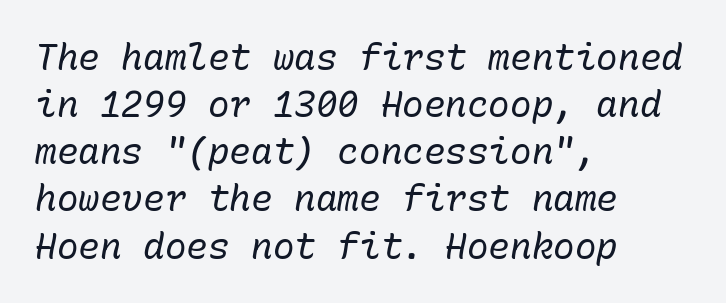
The image shows 36 px regular-weight type, italic (leaning right), monospaced; set left-aligned, normal line spacing (1.31x), normal letter spacing, not underlined; low stroke contrast and a medium x-height.
